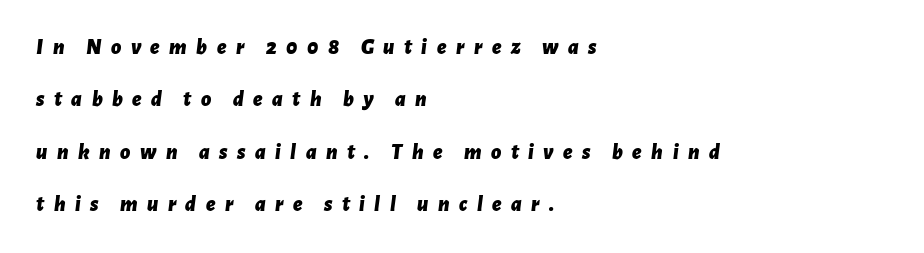
{"italic": "yes", "lean": "right", "slant_degrees": 7, "bold": "yes", "underline": "no", "align": "left", "line_spacing": "loose", "line_spacing_ratio": 2.38, "letter_spacing": "wide", "letter_spacing_em": 0.43, "glyph_px": 22}
